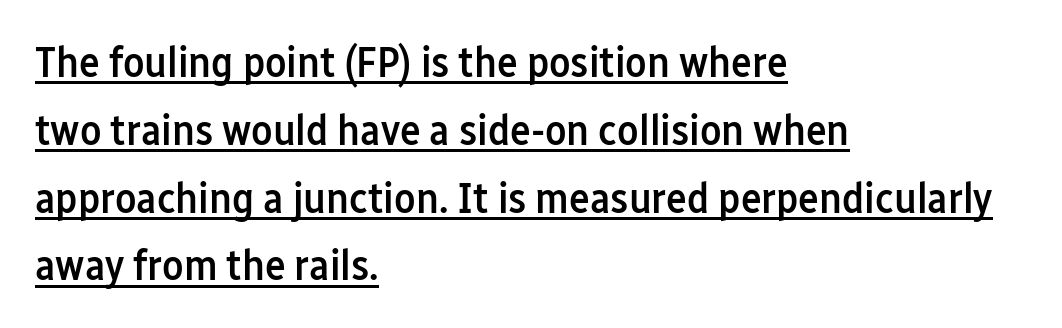
You could not count columns in this text — the font is proportionally spaced. These lines are set flush left with a ragged right edge. Unlike italic type, these characters show no tilt at all. How heavy is the stroke? Medium-heavy — a semibold, shy of bold.
